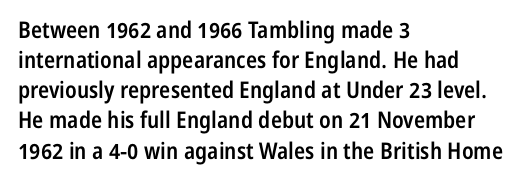
How are the letters spaced? Ordinarily, with no added tracking. Ordinary non-slanted type is in use. Notice the strokes are somewhat thickened but not fully heavy: this is a semibold. Descenders are the only things crossing below the line.
